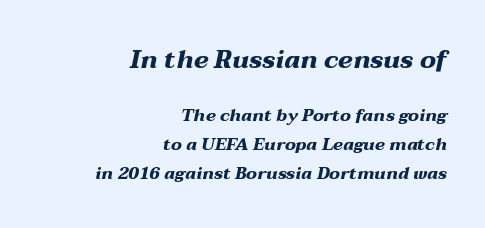
The image shows 25 px bold type, italic (leaning right); set right-aligned, line spacing 1.72x, normal letter spacing, not underlined; the first (top) block is 1.47x larger.
